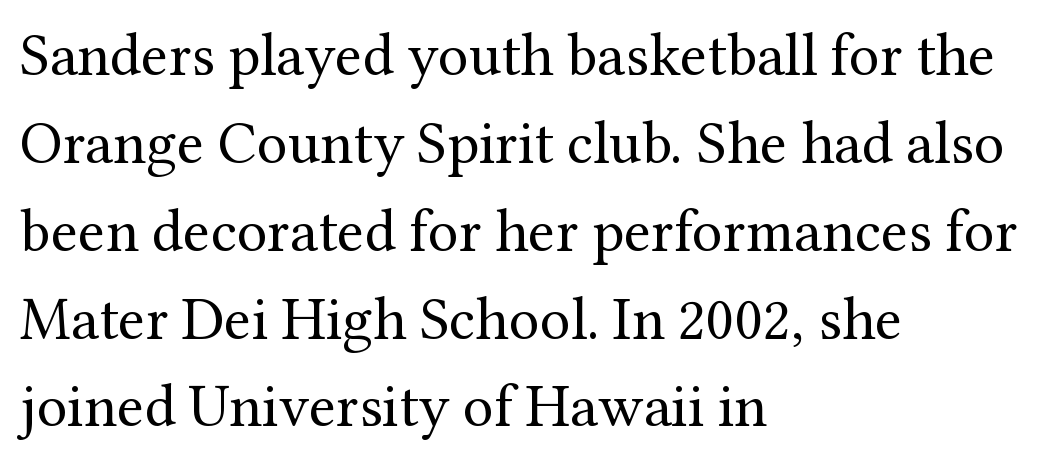
The strokes carry an ordinary text weight at most. The font's upright variant was chosen for this text. Observe the serifs anchoring each vertical stroke in this sample. Students, observe: this is what conventionally led text looks like. Any mark beneath the type? The region is blank.
